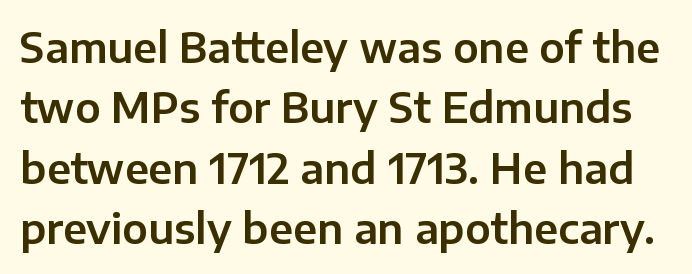
{"serif": "no", "italic": "no", "width": "normal", "stroke_contrast": "low", "x_height": "medium", "monospaced": "no", "underline": "no", "line_spacing": "normal", "line_spacing_ratio": 1.47, "letter_spacing": "normal", "letter_spacing_em": 0.0, "glyph_px": 41}
